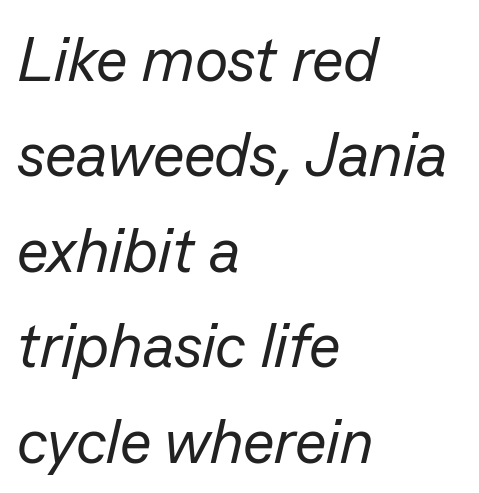
The face used here is proportionally spaced, like ordinary book or web type. Students, note that the glyphs here touch the page at normal intervals. How would I describe the line gaps? Plain and ordinary. The rag falls on the right side of this text block.
